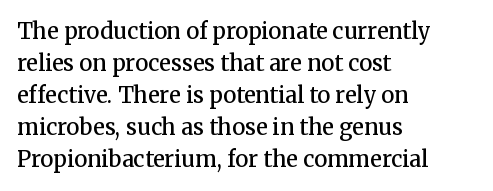
{"italic": "no", "bold": "semi", "underline": "no", "align": "left", "line_spacing": "normal", "line_spacing_ratio": 1.46, "letter_spacing": "normal", "letter_spacing_em": 0.0, "glyph_px": 22}
